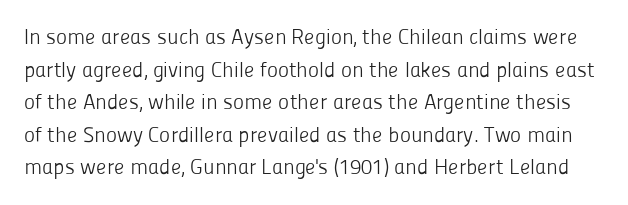
Q: Is the text bold? A: No.
Q: Is the text italic (slanted)? A: No, it is upright.
Q: Is the text underlined? A: No.
Q: Is the spacing between letters normal or unusually wide? A: Normal.
Q: Is the spacing between lines tight, normal or loose? A: Normal.
